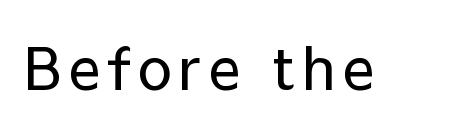
Lines of text with bare space underneath. Ascenders rise straight up at ninety degrees. Varying glyph widths throughout — classic text-font behaviour. Bold? No — there's no thickening of the strokes.
